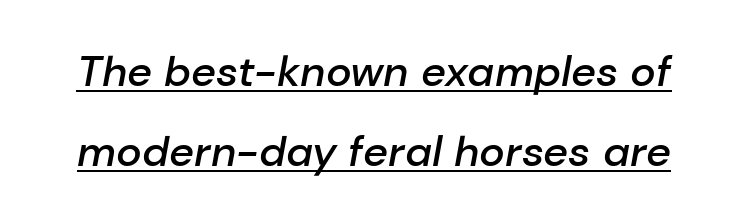
These lines were composed using italics. Between one letter and the next there's only the usual sliver of space. Emphasis is given by a line drawn under the lettering. This sample has the flowing, uneven cadence of proportional lettering. Slightly chunky letters — semibold, I'd say, not full bold.
